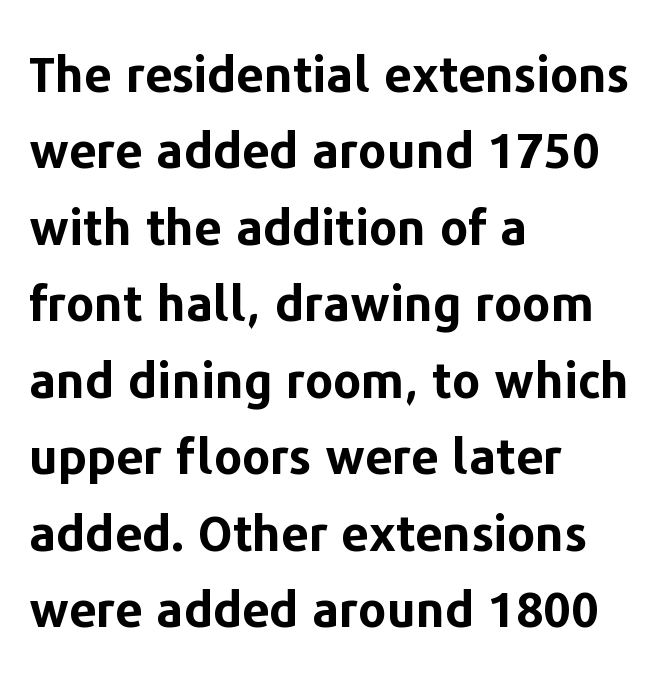
{"serif": "no", "italic": "no", "bold": "yes", "weight": "bold", "width": "normal", "stroke_contrast": "low", "x_height": "medium", "monospaced": "no", "underline": "no", "align": "left", "line_spacing": "normal", "line_spacing_ratio": 1.56, "letter_spacing": "normal", "letter_spacing_em": 0.0, "glyph_px": 49}
